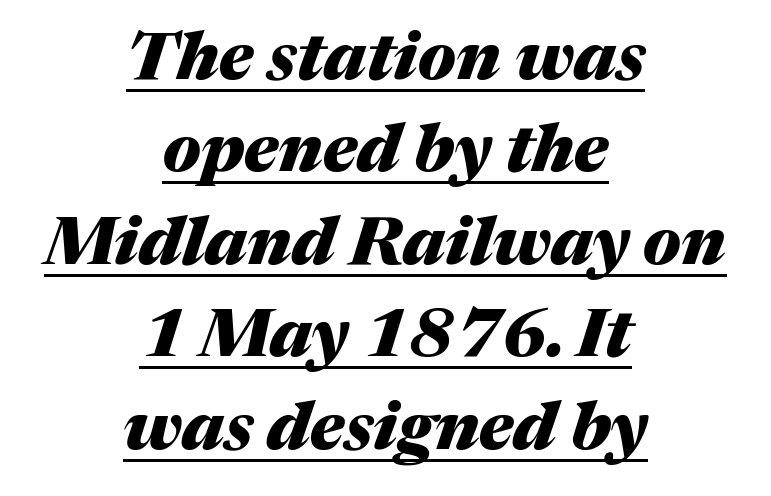
The image shows 67 px heavy type, italic (leaning right); set centered, normal line spacing (1.38x), normal letter spacing, underlined; medium stroke contrast and a medium x-height.
